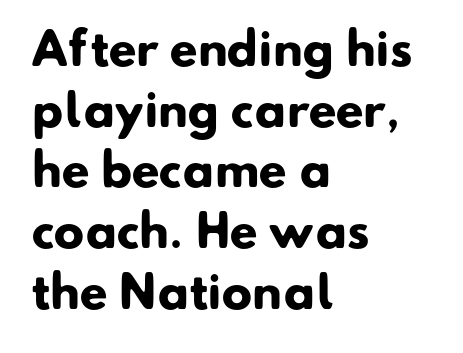
{"serif": "no", "bold": "yes", "weight": "heavy", "width": "normal", "stroke_contrast": "low", "x_height": "small", "monospaced": "no", "underline": "no", "align": "left", "line_spacing": "normal", "line_spacing_ratio": 1.35, "letter_spacing": "normal", "letter_spacing_em": 0.0, "glyph_px": 45}
